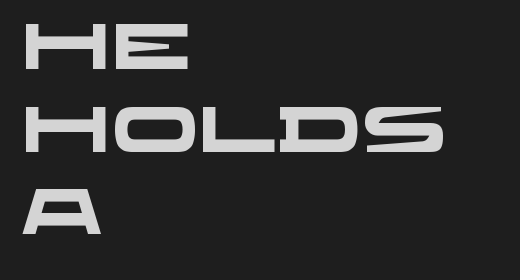
{"serif": "no", "bold": "yes", "weight": "heavy", "width": "wide", "stroke_contrast": "low", "x_height": "large", "monospaced": "no", "underline": "no", "align": "left", "line_spacing": "normal", "line_spacing_ratio": 1.29, "letter_spacing": "normal", "letter_spacing_em": 0.0, "glyph_px": 64}
